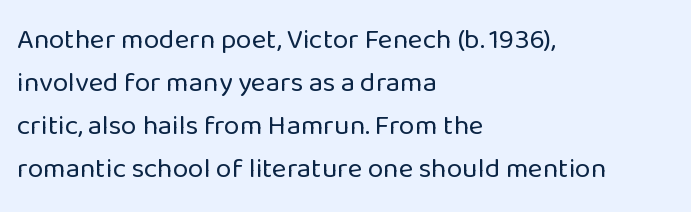
{"serif": "no", "italic": "no", "bold": "no", "weight": "regular", "width": "normal", "stroke_contrast": "low", "x_height": "medium", "monospaced": "no", "underline": "no", "align": "left", "line_spacing": "normal", "line_spacing_ratio": 1.53, "letter_spacing": "normal", "letter_spacing_em": 0.0, "glyph_px": 28}
